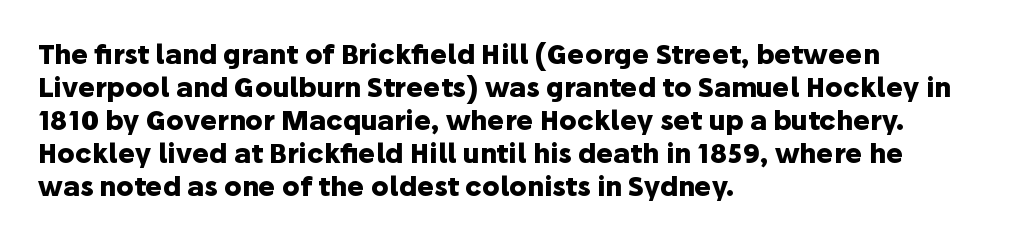
The image shows 26 px bold type, upright; set left-aligned, normal line spacing (1.27x), normal letter spacing, not underlined.
